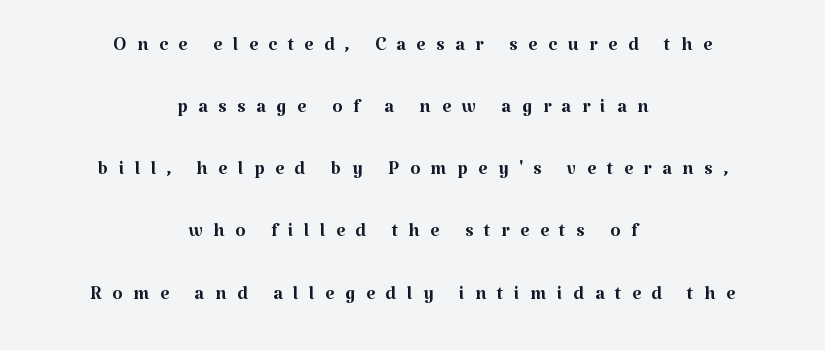
{"italic": "no", "bold": "no", "underline": "no", "align": "center", "line_spacing": "loose", "line_spacing_ratio": 2.39, "letter_spacing": "wide", "letter_spacing_em": 0.41, "glyph_px": 26}
